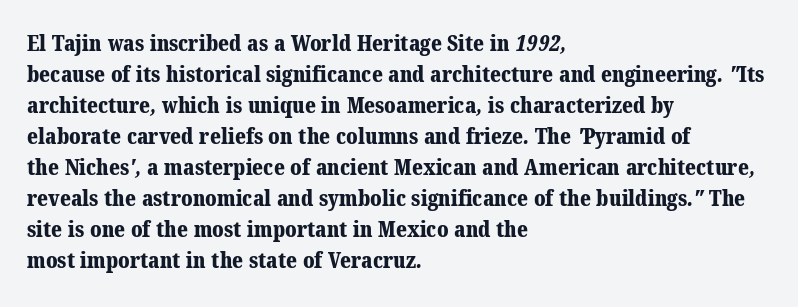
Q: Is the text bold? A: Yes.
Q: Is the text underlined? A: No.
Q: How is the paragraph aligned? A: Left-aligned.
Q: Is the spacing between letters normal or unusually wide? A: Normal.
Q: Is the spacing between lines tight, normal or loose? A: Normal.
